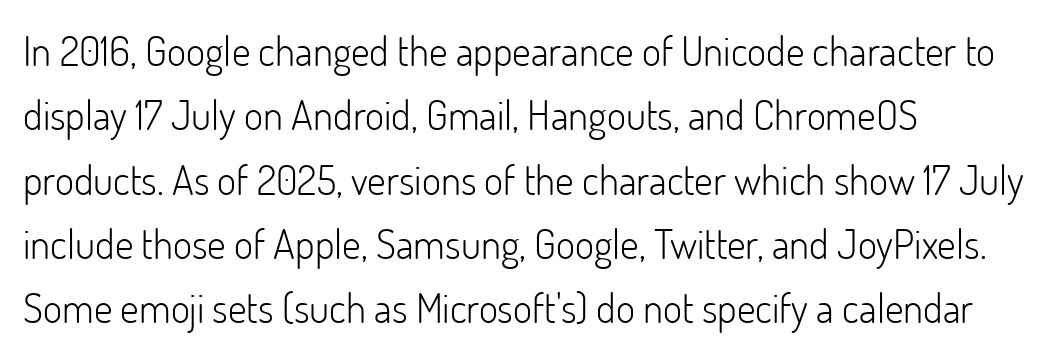
The image shows 41 px light sans-serif type, upright; set left-aligned, normal line spacing (1.57x), normal letter spacing, not underlined; low stroke contrast and a small x-height.
